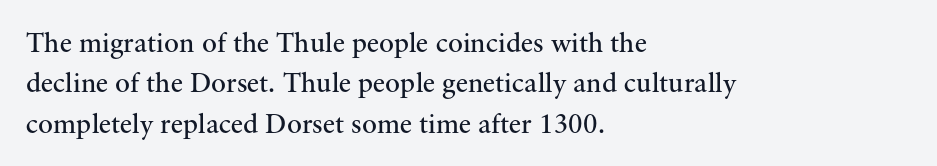
The image shows 28 px regular-weight serif type, upright; set left-aligned, normal line spacing (1.44x), normal letter spacing, not underlined; medium stroke contrast and a small x-height.
